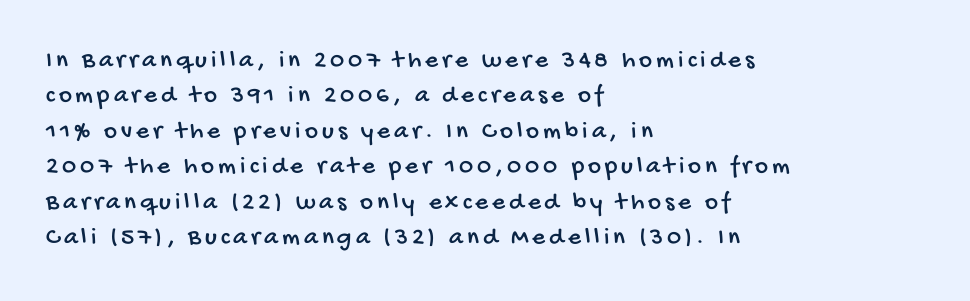
The image shows 25 px text type; set left-aligned, normal line spacing (1.42x), not underlined.
